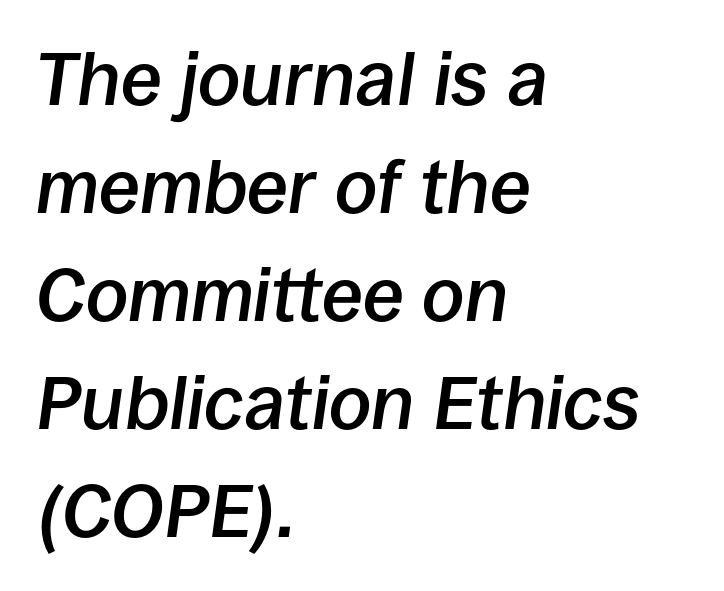
The image shows 75 px semibold type, italic (leaning right); set left-aligned, normal line spacing (1.44x), normal letter spacing, not underlined; low stroke contrast and a large x-height.
